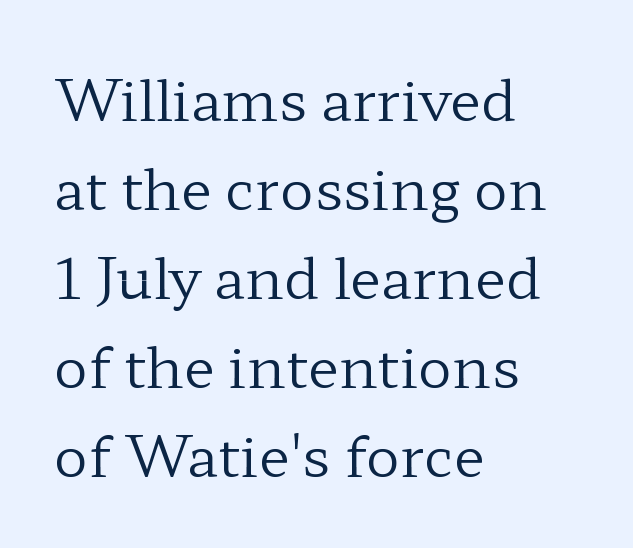
The image shows 57 px regular-weight, wide serif type, upright; set left-aligned, normal line spacing (1.56x), normal letter spacing, not underlined; low stroke contrast and a medium x-height.
